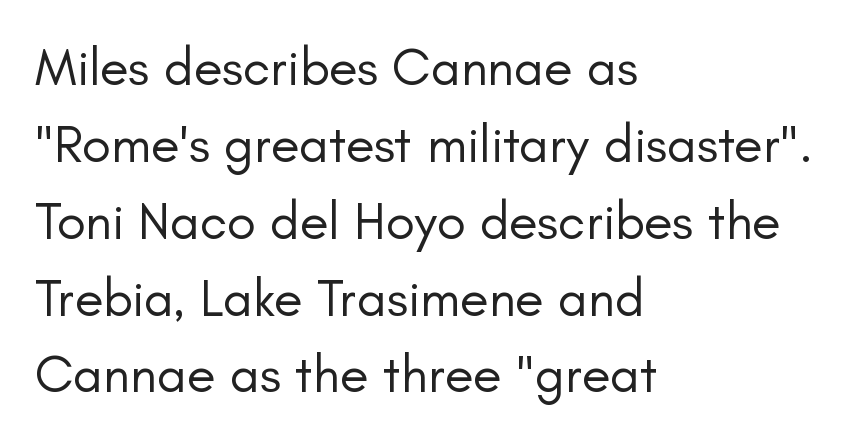
Nobody drew a line under any word here. Each letter keeps its own natural width here, so spacing adapts to shape. The passage is arranged the way most books set body copy — flush left. This sample uses plain, unmodified letter spacing. Look at the bottom of the vertical strokes: they stop flat, with no serifs.
